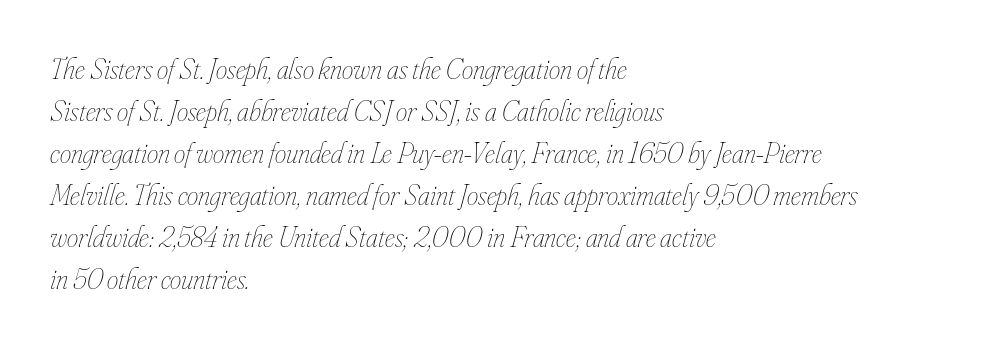
Q: Is the text bold? A: No.
Q: Is the text italic (slanted)? A: Yes, it leans right by about 16 degrees.
Q: Is the text underlined? A: No.
Q: How is the paragraph aligned? A: Left-aligned.
Q: Is the spacing between letters normal or unusually wide? A: Normal.
Q: Is the spacing between lines tight, normal or loose? A: Normal.
Q: Width (condensed, normal, or wide)? A: Condensed.
Q: Stroke contrast? A: Low.
Q: x-height? A: Small.
Q: Monospaced? A: No.
